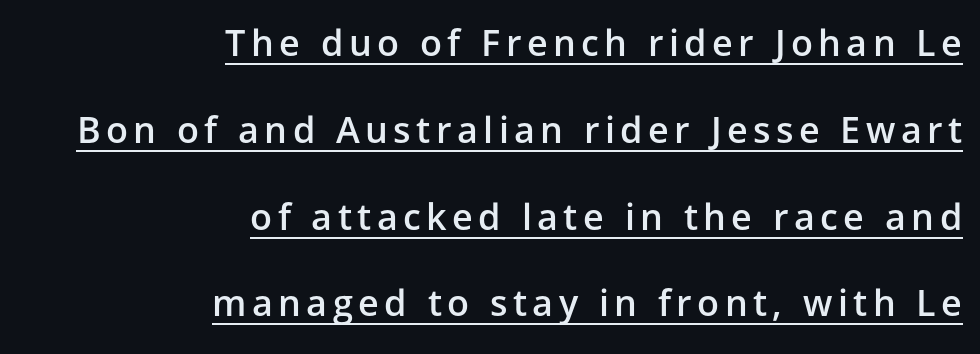
This is moderately heavy type, rendered in semibold. Quick note: interline space is abundant. The ragged edge is on the left, which tells us the setting is flush right. Notice how the stems are strictly vertical — no italics here. Students, observe the line beneath the letters — that is underlining.
